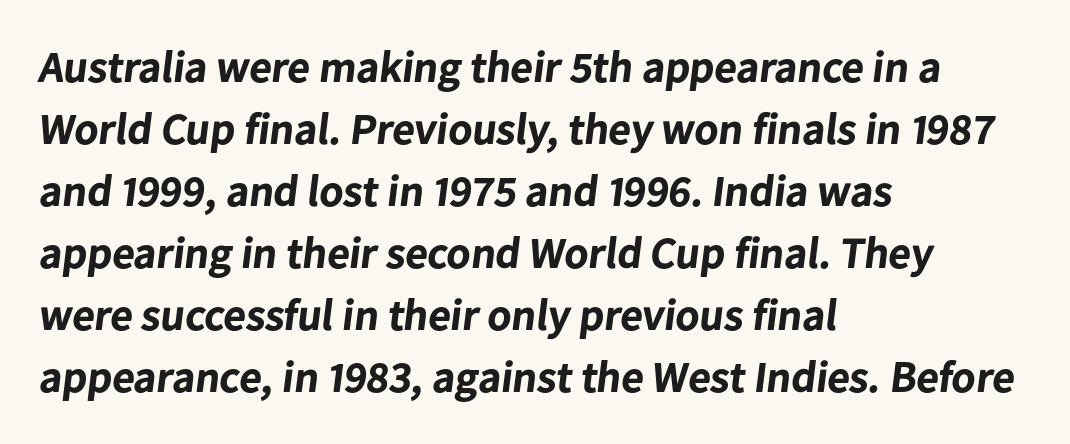
Q: Is the text bold? A: Yes.
Q: Is the typeface a serif or a sans-serif typeface? A: Sans-serif.
Q: Is the text underlined? A: No.
Q: How is the paragraph aligned? A: Left-aligned.
Q: Is the spacing between letters normal or unusually wide? A: Normal.
Q: Is the spacing between lines tight, normal or loose? A: Normal.
Q: Width (condensed, normal, or wide)? A: Normal.
Q: Stroke contrast? A: Low.
Q: x-height? A: Medium.
Q: Monospaced? A: No.
